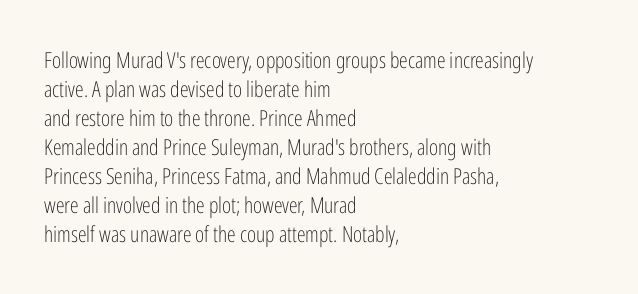
The image shows 22 px text type, upright; set left-aligned, normal line spacing (1.32x), normal letter spacing, not underlined.
